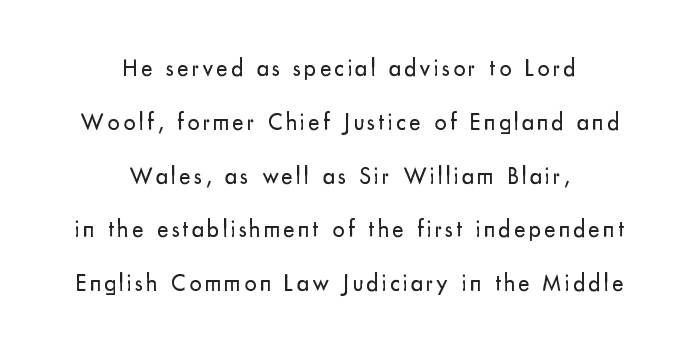
{"italic": "no", "bold": "no", "underline": "no", "align": "center", "line_spacing": "loose", "line_spacing_ratio": 2.24, "glyph_px": 24}
